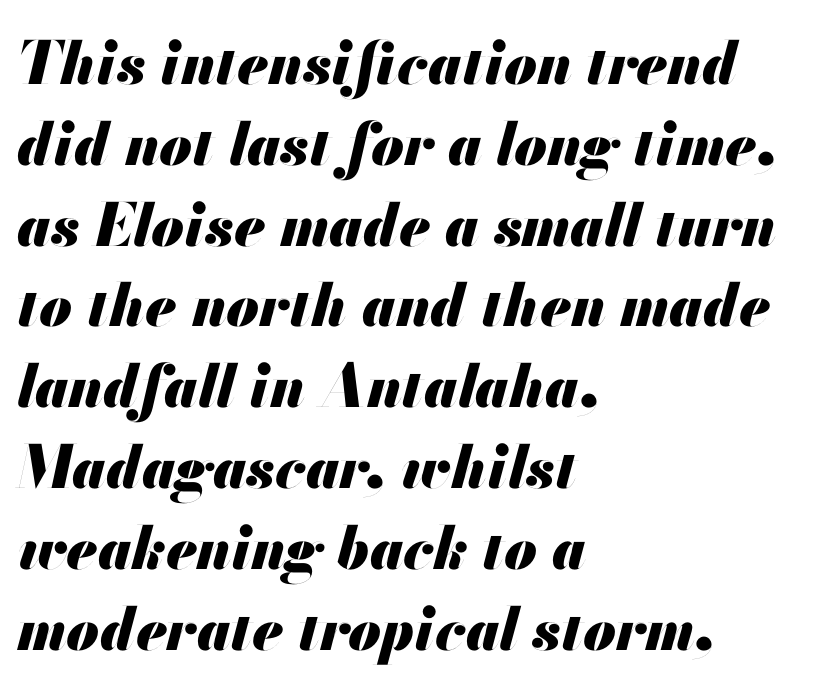
Q: Is the text bold? A: Yes.
Q: Is the text italic (slanted)? A: Yes, it leans right by about 13 degrees.
Q: Is the text underlined? A: No.
Q: How is the paragraph aligned? A: Left-aligned.
Q: Is the spacing between letters normal or unusually wide? A: Normal.
Q: Is the spacing between lines tight, normal or loose? A: Normal.
Q: Width (condensed, normal, or wide)? A: Normal.
Q: Stroke contrast? A: Medium.
Q: x-height? A: Small.
Q: Monospaced? A: No.
